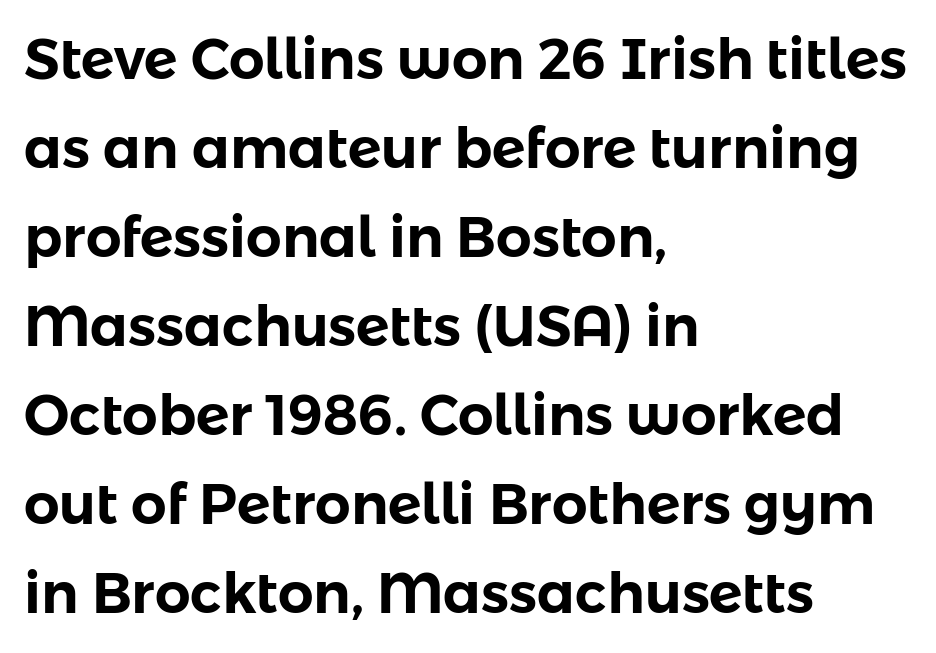
{"serif": "no", "italic": "no", "width": "normal", "stroke_contrast": "low", "x_height": "medium", "monospaced": "no", "underline": "no", "align": "left", "line_spacing": "normal", "line_spacing_ratio": 1.59, "letter_spacing": "normal", "letter_spacing_em": 0.0, "glyph_px": 56}
